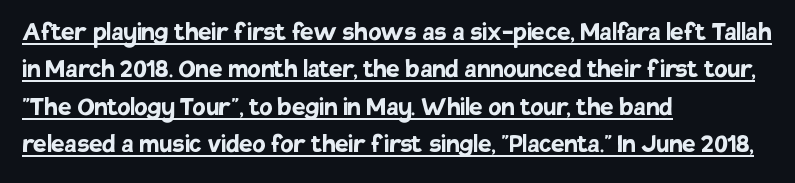
If you drew a line through each stem, it would be perfectly vertical. Compared with typical body copy, the letter spacing here is the same. All the whitespace from short lines collects on the right. The passage shown is typed in a proportional face where columns would drift. Every word sits above its own underline.
